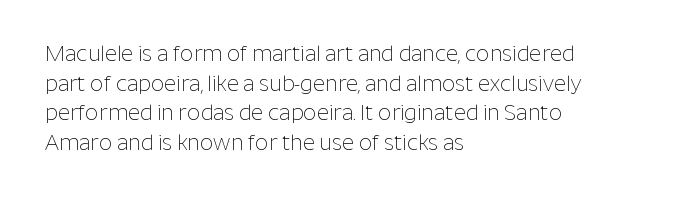
The image shows 21 px text type, upright; set left-aligned, normal line spacing (1.41x), normal letter spacing, not underlined.
